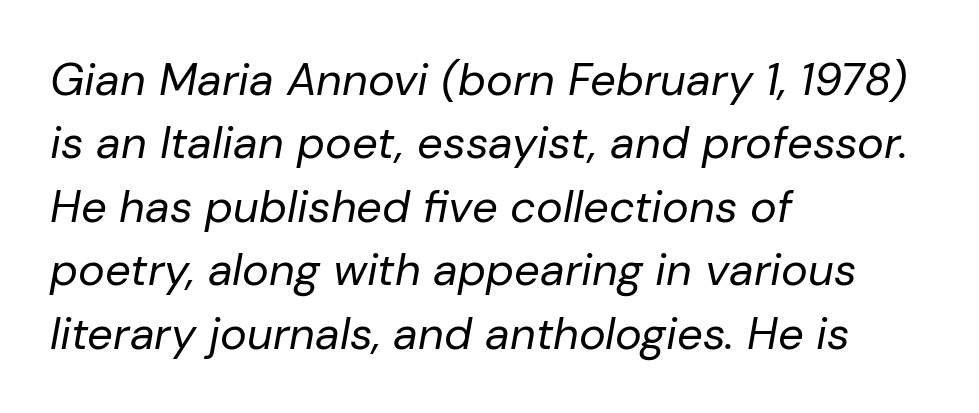
Underline: absent. Heaviness? Minimal to ordinary, like unemphasized prose. Line beginnings align vertically; line endings do not. These lines are rendered in a variable-pitch font. Students, observe: this is what conventionally led text looks like. These lines keep a tight, regular rhythm from letter to letter.
